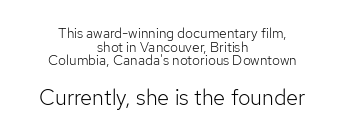
The image shows 22 px text type, upright; set centered, tight line spacing (0.98x), normal letter spacing, not underlined; the second (bottom) block is 1.57x larger.
